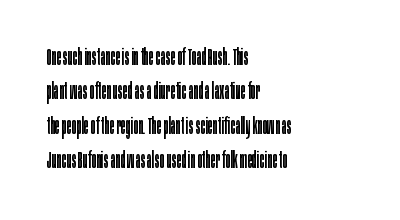
The image shows 23 px text type, upright; set left-aligned, normal line spacing (1.49x), normal letter spacing, not underlined.
